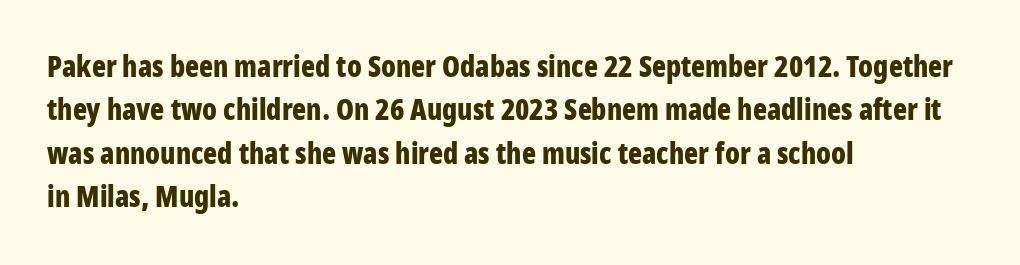
{"serif": "no", "italic": "no", "bold": "yes", "weight": "bold", "width": "condensed", "stroke_contrast": "low", "x_height": "large", "monospaced": "no", "underline": "no", "align": "left", "line_spacing": "normal", "line_spacing_ratio": 1.5, "letter_spacing": "normal", "letter_spacing_em": 0.0, "glyph_px": 29}
